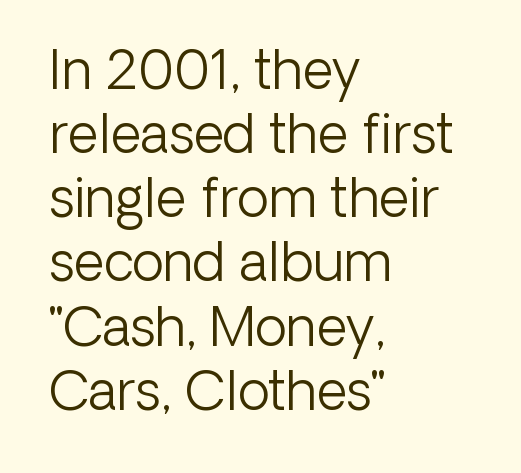
{"serif": "no", "italic": "no", "bold": "no", "weight": "light", "width": "normal", "stroke_contrast": "low", "x_height": "medium", "monospaced": "no", "underline": "no", "align": "left", "line_spacing_ratio": 1.21, "letter_spacing": "normal", "letter_spacing_em": 0.0, "glyph_px": 53}
